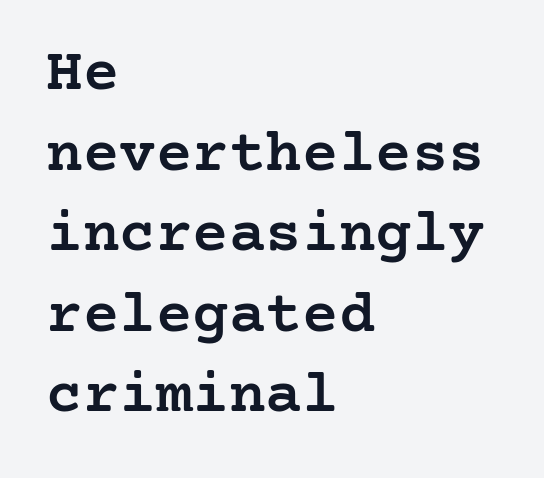
Q: Is the text bold? A: Semi-bold.
Q: Is the text italic (slanted)? A: No, it is upright.
Q: Is the typeface a serif or a sans-serif typeface? A: Serif.
Q: Is the text underlined? A: No.
Q: How is the paragraph aligned? A: Left-aligned.
Q: Is the spacing between letters normal or unusually wide? A: Normal.
Q: Is the spacing between lines tight, normal or loose? A: Normal.
Q: Width (condensed, normal, or wide)? A: Normal.
Q: Stroke contrast? A: Low.
Q: x-height? A: Medium.
